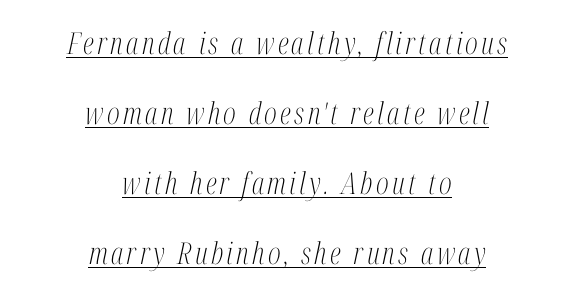
Q: Is the text bold? A: No.
Q: Is the text italic (slanted)? A: Yes, it leans right by about 12 degrees.
Q: Is the typeface a serif or a sans-serif typeface? A: Serif.
Q: Is the text underlined? A: Yes.
Q: How is the paragraph aligned? A: Centered.
Q: Is the spacing between lines tight, normal or loose? A: Loose.
Q: Width (condensed, normal, or wide)? A: Condensed.
Q: Stroke contrast? A: Medium.
Q: x-height? A: Medium.
Q: Monospaced? A: No.
